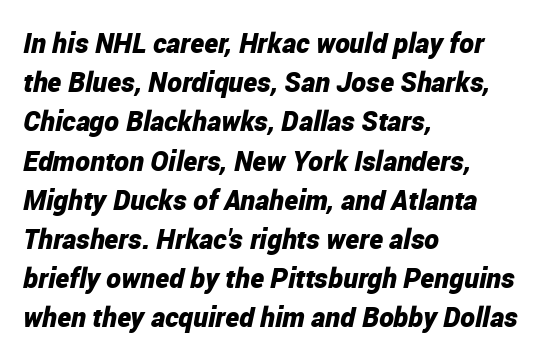
{"italic": "yes", "lean": "right", "slant_degrees": 12, "bold": "yes", "weight": "bold", "width": "condensed", "stroke_contrast": "low", "x_height": "medium", "monospaced": "no", "underline": "no", "align": "left", "line_spacing": "normal", "line_spacing_ratio": 1.4, "letter_spacing": "normal", "letter_spacing_em": 0.0, "glyph_px": 28}
